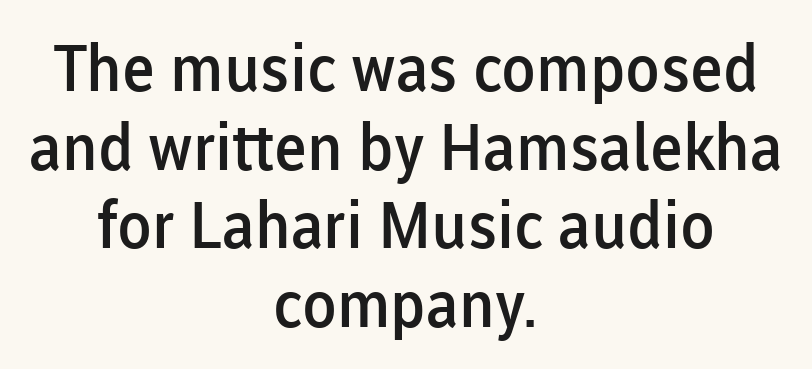
{"serif": "no", "italic": "no", "bold": "semi", "weight": "semibold", "width": "normal", "stroke_contrast": "low", "x_height": "medium", "monospaced": "no", "underline": "no", "align": "center", "line_spacing_ratio": 1.23, "letter_spacing": "normal", "letter_spacing_em": 0.0, "glyph_px": 64}
